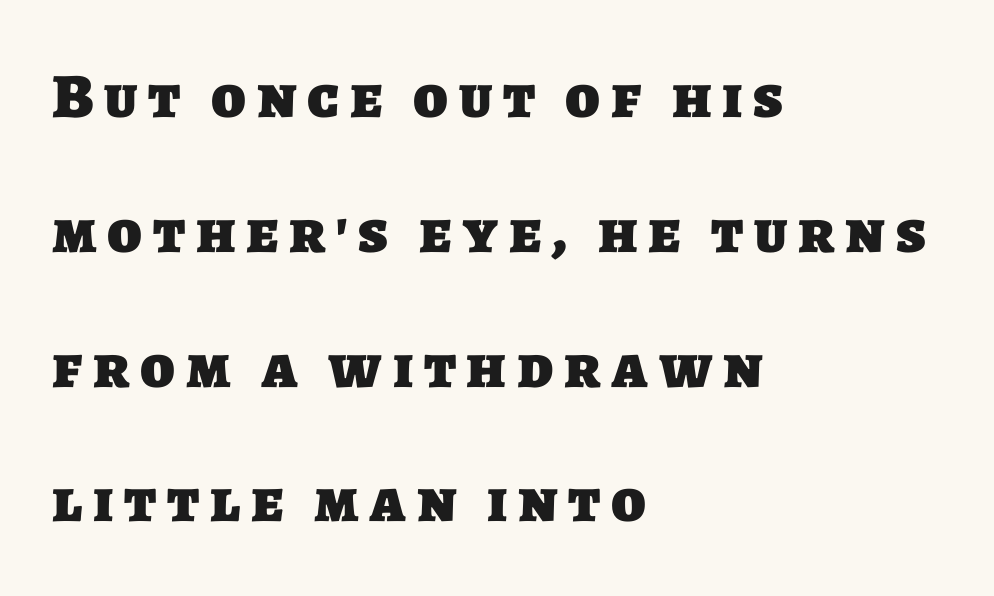
The designer dialed line spacing up above the default. The area under the type is left untouched. Serifs: no, the terminals of the letterforms are clean. You'd pick this weight for a headline — it's a proper bold. The compositor pushed each line to the left boundary. Do the characters align in a grid? No, the font is proportional.
